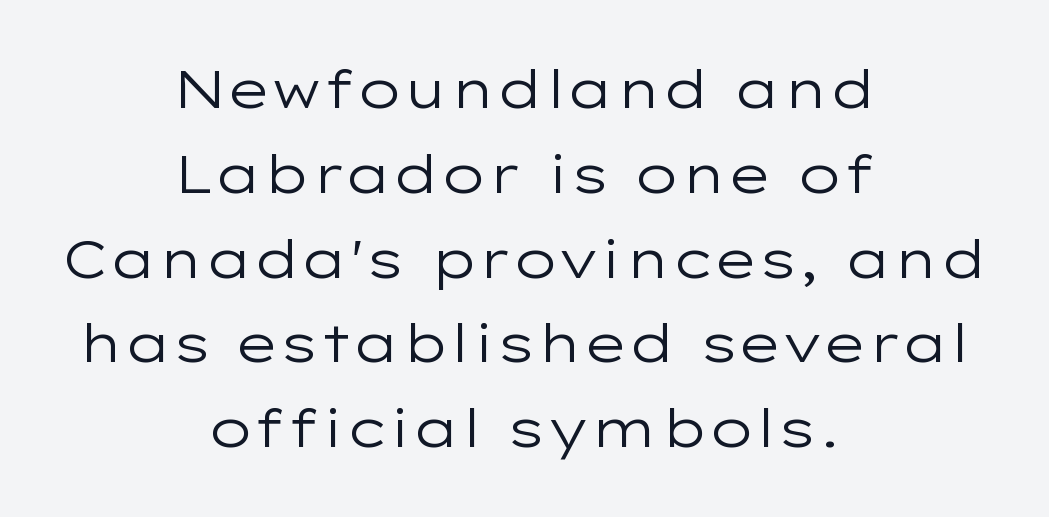
The image shows 53 px regular-weight, wide sans-serif type, upright; set centered, normal line spacing (1.6x), normal letter spacing, not underlined; low stroke contrast and a medium x-height.
